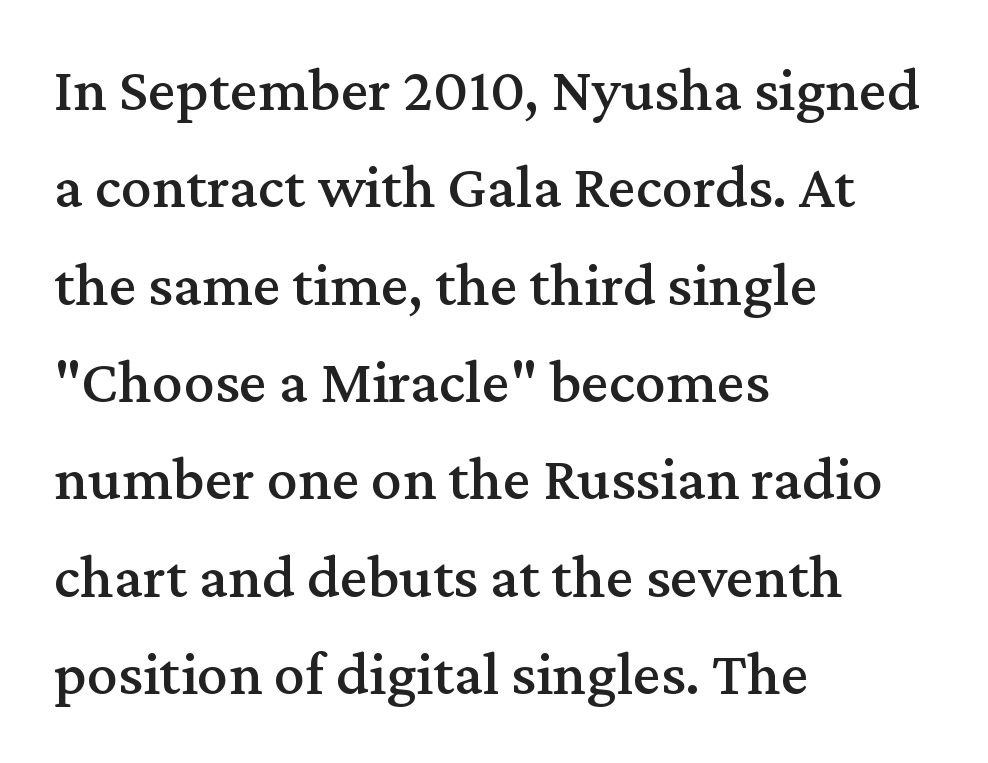
{"serif": "yes", "italic": "no", "width": "normal", "stroke_contrast": "medium", "x_height": "medium", "monospaced": "no", "underline": "no", "align": "left", "line_spacing": "normal", "line_spacing_ratio": 1.57, "letter_spacing": "normal", "letter_spacing_em": 0.0, "glyph_px": 62}
